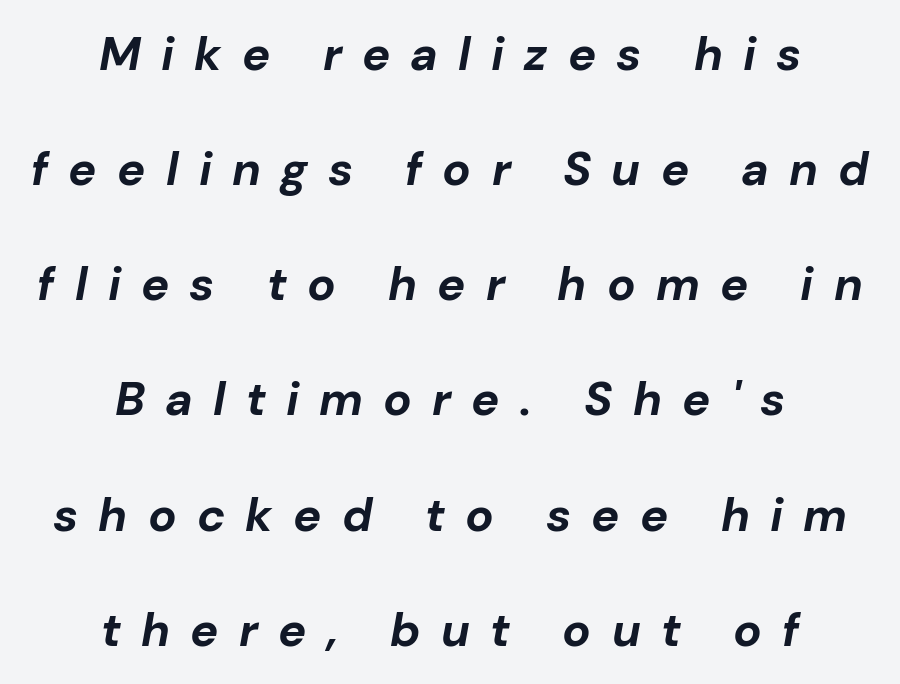
The image shows 47 px bold type, italic (leaning right); set centered, loose line spacing (2.45x), unusually wide letter spacing (+0.43 em), not underlined; low stroke contrast and a medium x-height.
